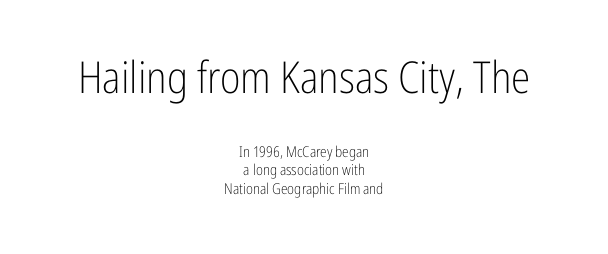
Tall strokes in this sample are plumb rather than angled. You can tell from the bare stems that sans-serif type was used. The block sitting higher on the canvas is the one with enlarged characters. This reads as an unemphasized weight, regular at the heaviest. Spacing verdict: proportional, widths tailored to each character.
